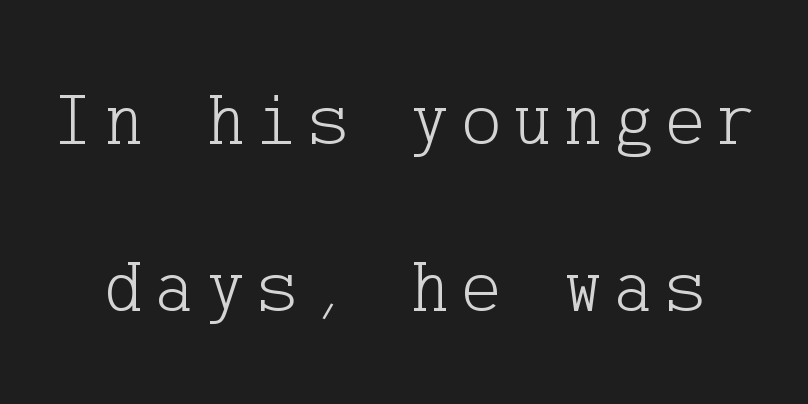
Q: Is the text bold? A: No.
Q: Is the text italic (slanted)? A: No, it is upright.
Q: Is the typeface a serif or a sans-serif typeface? A: Serif.
Q: Is the text underlined? A: No.
Q: Is the spacing between lines tight, normal or loose? A: Loose.
Q: Width (condensed, normal, or wide)? A: Normal.
Q: Stroke contrast? A: Low.
Q: x-height? A: Medium.
